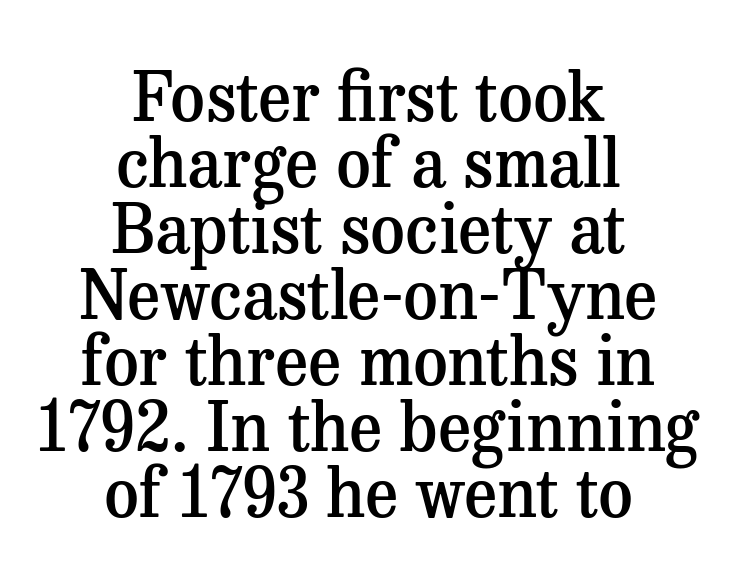
How heavy is the stroke? Medium-heavy — a semibold, shy of bold. I'd call this a serif setting — the letters wear small feet. The leading is snug, giving the passage a crowded texture. The lettering stays uniformly vertical, giving the passage a roman look. Default kerning and tracking; the words read as compact shapes. You could not count columns in this text — the font is proportionally spaced.
